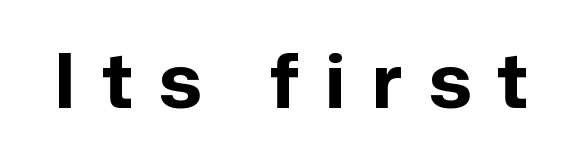
The image shows 74 px bold sans-serif type, upright; set unusually wide letter spacing (+0.36 em), not underlined; low stroke contrast and a medium x-height.
